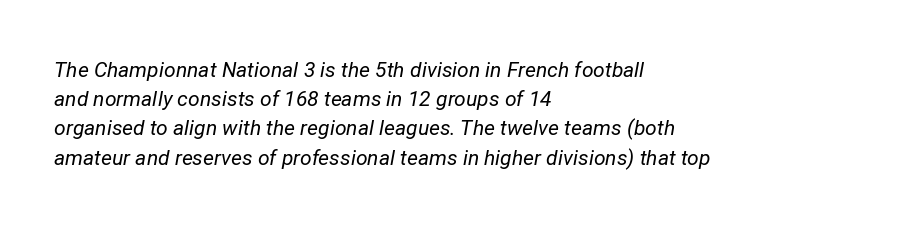
The glyphs are unaccompanied by any horizontal stroke below them. This sample uses plain, unmodified letter spacing. Italic? Definitely — the glyphs are oblique. Bold? No — there's no thickening of the strokes. If you drew a ruler down the left edge, every line would touch it.
